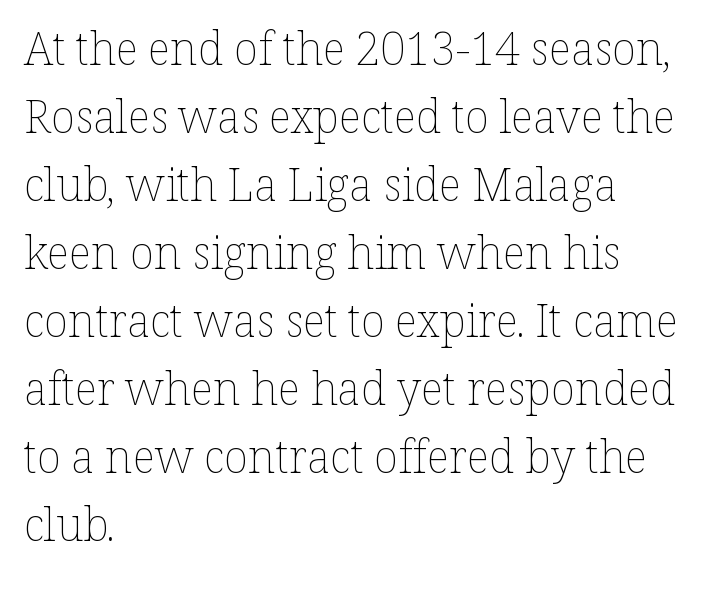
Q: Is the text bold? A: No.
Q: Is the text italic (slanted)? A: No, it is upright.
Q: Is the text underlined? A: No.
Q: How is the paragraph aligned? A: Left-aligned.
Q: Is the spacing between letters normal or unusually wide? A: Normal.
Q: Is the spacing between lines tight, normal or loose? A: Normal.
Q: Width (condensed, normal, or wide)? A: Normal.
Q: Stroke contrast? A: Low.
Q: x-height? A: Medium.
Q: Monospaced? A: No.
